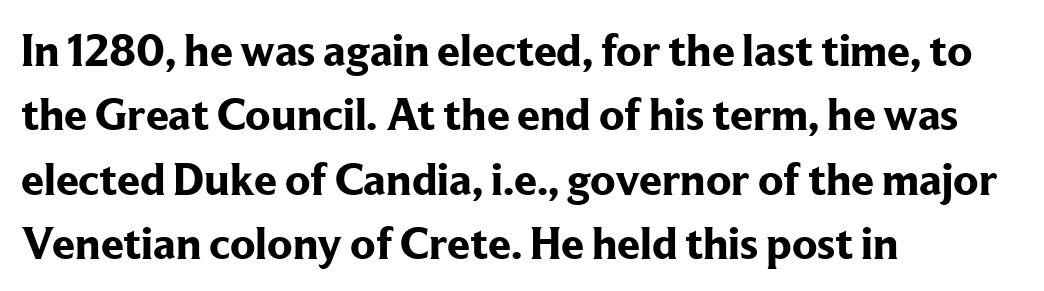
{"serif": "yes", "italic": "no", "bold": "yes", "weight": "bold", "width": "normal", "stroke_contrast": "low", "x_height": "medium", "monospaced": "no", "underline": "no", "align": "left", "line_spacing": "normal", "line_spacing_ratio": 1.4, "letter_spacing": "normal", "letter_spacing_em": 0.0, "glyph_px": 46}
